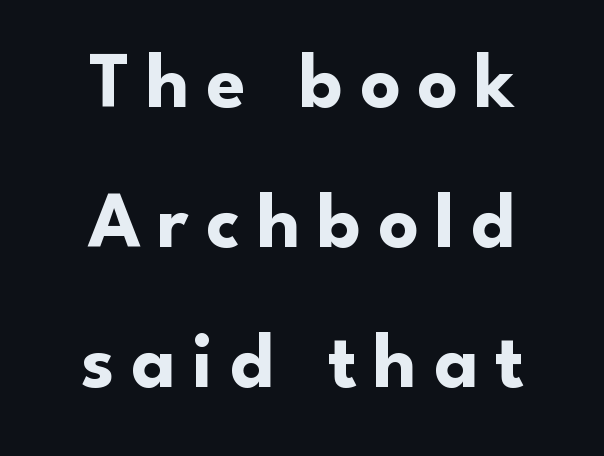
The image shows 79 px bold sans-serif type, upright; set line spacing 1.77x, unusually wide letter spacing (+0.21 em), not underlined; low stroke contrast and a small x-height.
